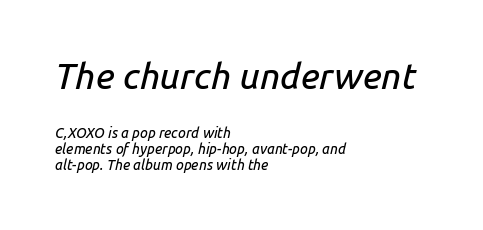
{"italic": "yes", "lean": "right", "slant_degrees": 14, "width": "normal", "stroke_contrast": "low", "x_height": "medium", "monospaced": "no", "underline": "no", "align": "left", "line_spacing": "tight", "line_spacing_ratio": 1.13, "letter_spacing": "normal", "letter_spacing_em": 0.0, "larger_block": "first", "size_ratio": 2.57, "glyph_px": 36}
